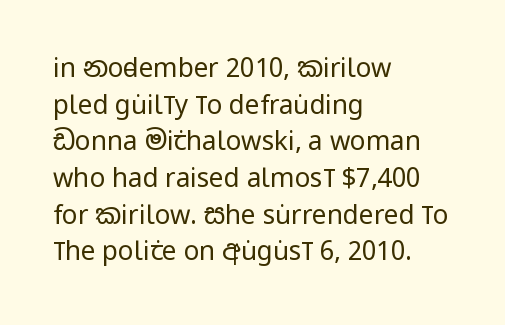
Q: Is the text bold? A: No.
Q: Is the text italic (slanted)? A: No, it is upright.
Q: Is the text underlined? A: No.
Q: How is the paragraph aligned? A: Left-aligned.
Q: Is the spacing between letters normal or unusually wide? A: Normal.
Q: Is the spacing between lines tight, normal or loose? A: Normal.
